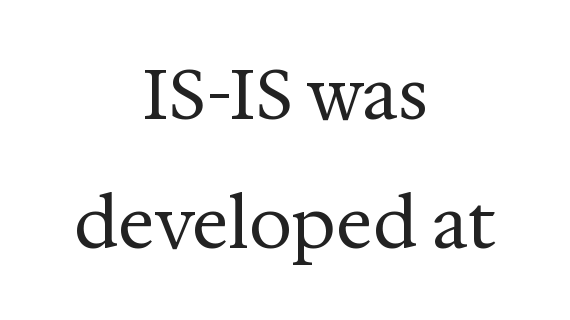
The image shows 69 px regular-weight serif type, upright; set centered, line spacing 1.87x, normal letter spacing, not underlined; medium stroke contrast and a medium x-height.
